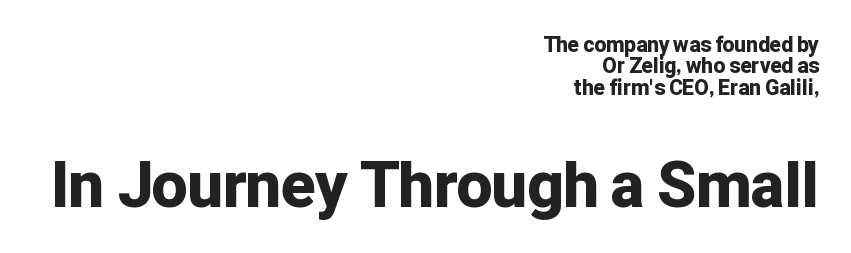
The passage is arranged like a letterhead date or caption credit — flush right. The space beneath each line is pristine and unruled. Is the type bold? Yes — the strokes are clearly thick and heavy. Caption: standard tracking, unaltered.
